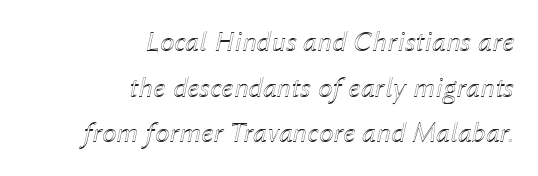
The image shows 29 px text type, italic (leaning right); set right-aligned, normal line spacing (1.57x), normal letter spacing, not underlined; a medium x-height.
